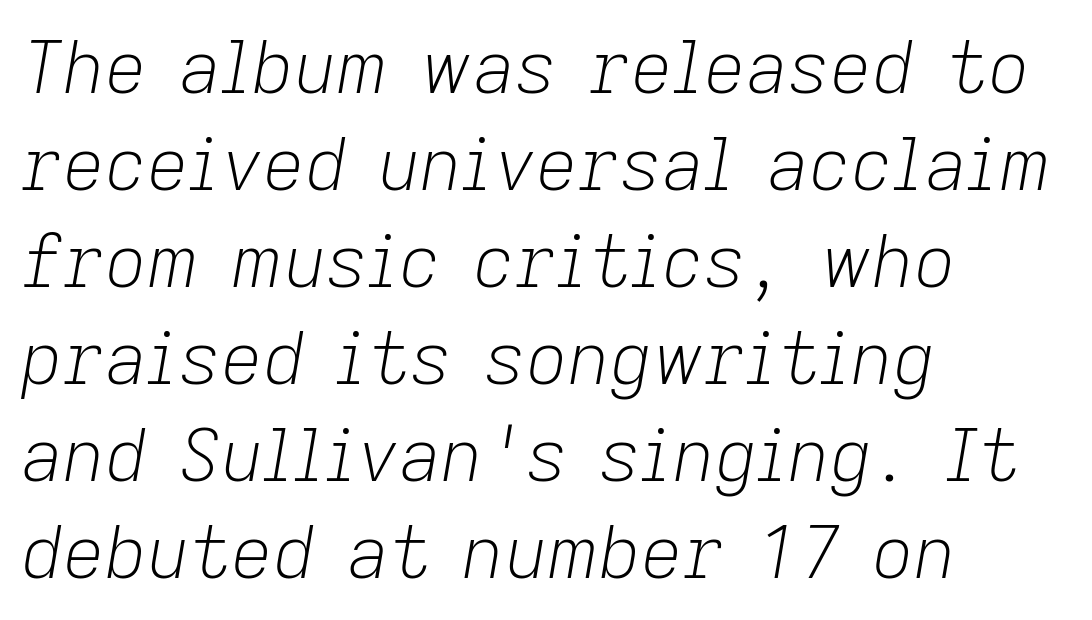
{"italic": "yes", "lean": "right", "slant_degrees": 9, "bold": "no", "weight": "light", "width": "normal", "stroke_contrast": "low", "x_height": "medium", "monospaced": "no", "underline": "no", "align": "left", "line_spacing": "normal", "line_spacing_ratio": 1.33, "letter_spacing": "normal", "letter_spacing_em": 0.0, "glyph_px": 73}
